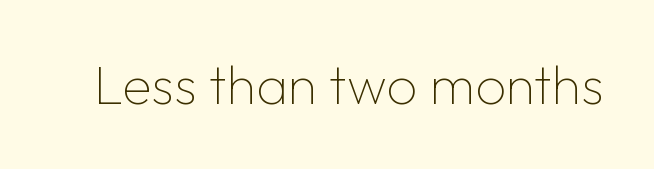
Q: Is the text bold? A: No.
Q: Is the text italic (slanted)? A: No, it is upright.
Q: Is the typeface a serif or a sans-serif typeface? A: Sans-serif.
Q: Is the text underlined? A: No.
Q: Is the spacing between letters normal or unusually wide? A: Normal.
Q: Width (condensed, normal, or wide)? A: Normal.
Q: Stroke contrast? A: Low.
Q: x-height? A: Medium.
Q: Monospaced? A: No.
